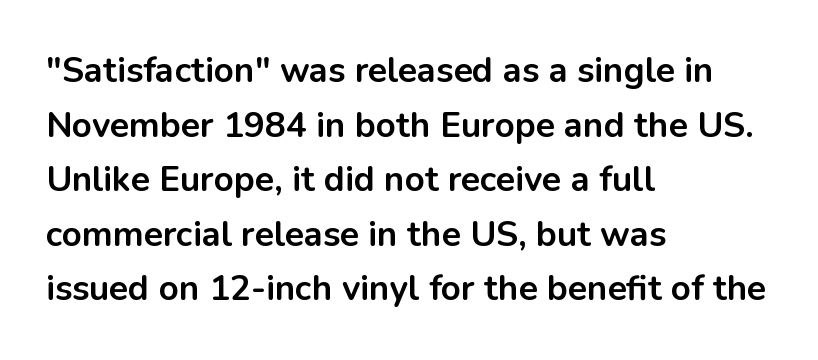
{"serif": "no", "italic": "no", "bold": "yes", "weight": "bold", "width": "normal", "stroke_contrast": "low", "x_height": "medium", "monospaced": "no", "underline": "no", "align": "left", "line_spacing": "normal", "line_spacing_ratio": 1.56, "letter_spacing": "normal", "letter_spacing_em": 0.0, "glyph_px": 35}
